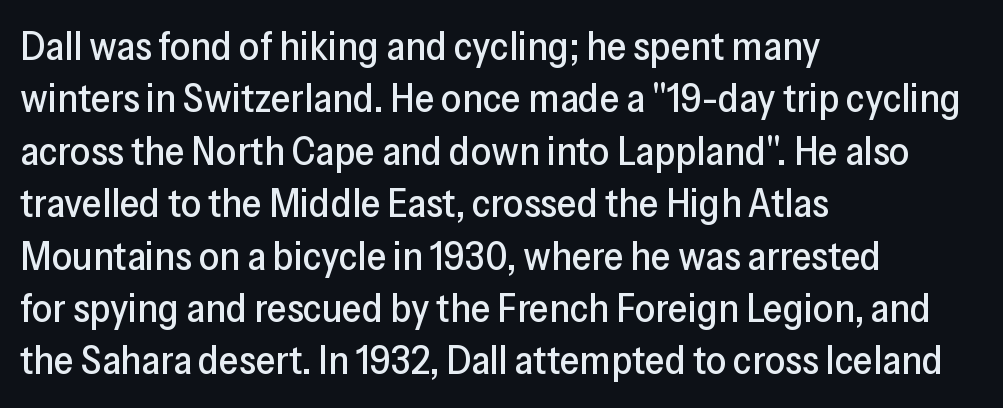
{"serif": "no", "italic": "no", "width": "normal", "stroke_contrast": "low", "x_height": "medium", "monospaced": "no", "underline": "no", "align": "left", "line_spacing": "normal", "line_spacing_ratio": 1.31, "letter_spacing": "normal", "letter_spacing_em": 0.0, "glyph_px": 40}
